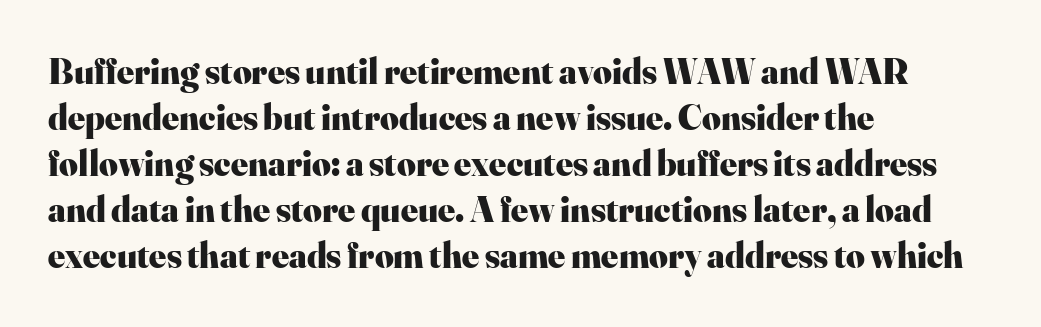
{"serif": "yes", "italic": "no", "bold": "yes", "weight": "heavy", "width": "normal", "stroke_contrast": "high", "x_height": "small", "monospaced": "no", "underline": "no", "align": "left", "line_spacing": "normal", "line_spacing_ratio": 1.28, "letter_spacing": "normal", "letter_spacing_em": 0.0, "glyph_px": 36}
